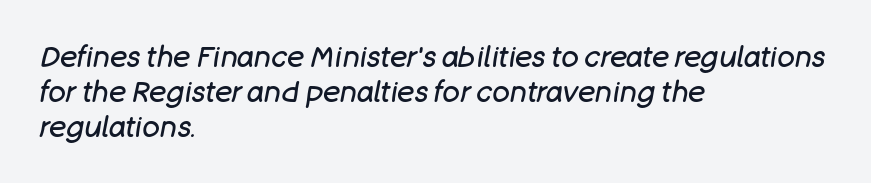
Q: Is the text bold? A: No.
Q: Is the text italic (slanted)? A: Yes, it leans right by about 11 degrees.
Q: Is the text underlined? A: No.
Q: How is the paragraph aligned? A: Left-aligned.
Q: Is the spacing between letters normal or unusually wide? A: Normal.
Q: Width (condensed, normal, or wide)? A: Normal.
Q: Stroke contrast? A: Low.
Q: x-height? A: Large.
Q: Monospaced? A: No.
